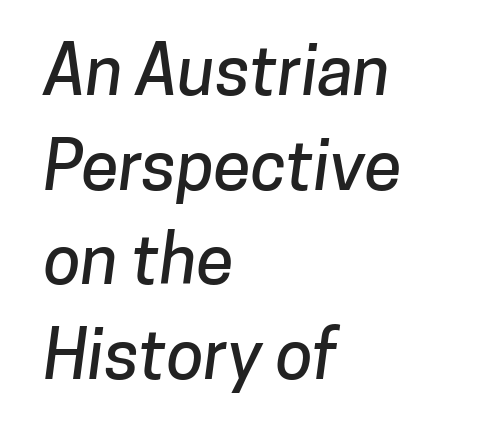
No extra tracking has been applied to these lines. In CSS terms this would be text-align: left. In terms of leading, this rendering sits right in the middle. Beneath every word, the page is bare.
